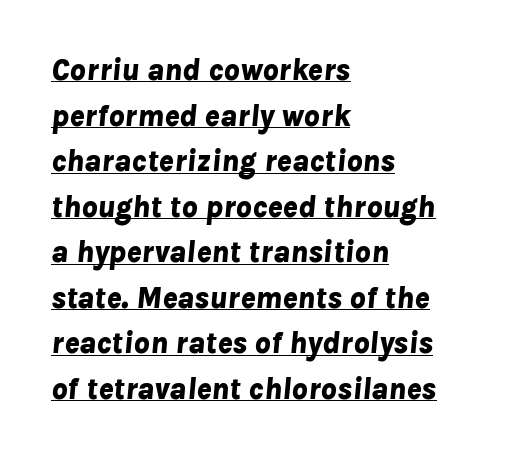
Observe the ordinary spacing: letters are neighbours, not strangers. Each letter keeps its own natural width here, so spacing adapts to shape. This sample carries an underscore along the baseline area. Each line starts at the same left margin while the right side varies.
